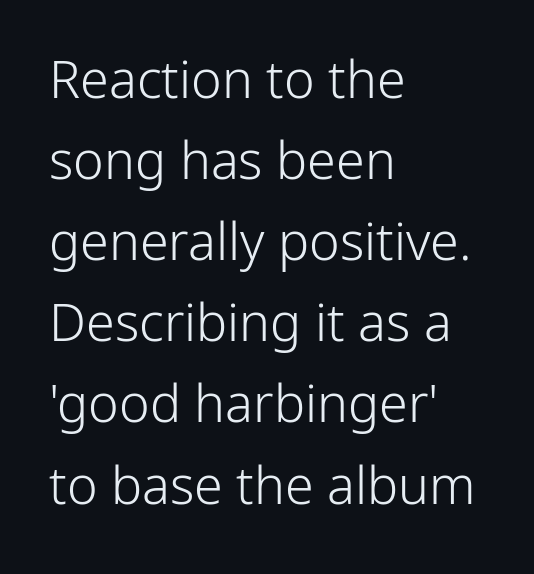
Q: Is the text bold? A: No.
Q: Is the text italic (slanted)? A: No, it is upright.
Q: Is the typeface a serif or a sans-serif typeface? A: Sans-serif.
Q: Is the text underlined? A: No.
Q: How is the paragraph aligned? A: Left-aligned.
Q: Is the spacing between letters normal or unusually wide? A: Normal.
Q: Is the spacing between lines tight, normal or loose? A: Normal.
Q: Width (condensed, normal, or wide)? A: Normal.
Q: Stroke contrast? A: Low.
Q: x-height? A: Medium.
Q: Monospaced? A: No.
